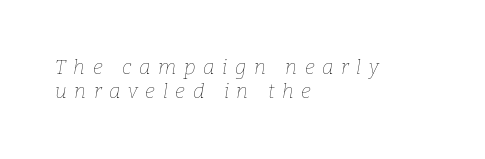
Q: Is the text bold? A: No.
Q: Is the text italic (slanted)? A: Yes, it leans right by about 9 degrees.
Q: Is the text underlined? A: No.
Q: How is the paragraph aligned? A: Left-aligned.
Q: Is the spacing between letters normal or unusually wide? A: Unusually wide.
